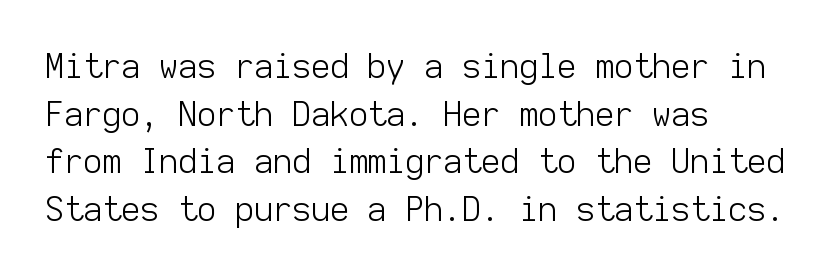
{"serif": "no", "italic": "no", "bold": "no", "weight": "light", "width": "normal", "stroke_contrast": "low", "x_height": "medium", "monospaced": "yes", "underline": "no", "align": "left", "line_spacing": "normal", "line_spacing_ratio": 1.44, "letter_spacing": "normal", "letter_spacing_em": 0.0, "glyph_px": 33}
